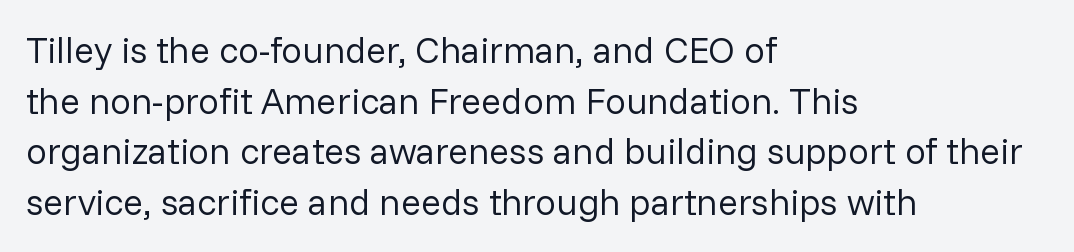
Q: Is the text bold? A: No.
Q: Is the text italic (slanted)? A: No, it is upright.
Q: Is the typeface a serif or a sans-serif typeface? A: Sans-serif.
Q: Is the text underlined? A: No.
Q: How is the paragraph aligned? A: Left-aligned.
Q: Is the spacing between letters normal or unusually wide? A: Normal.
Q: Is the spacing between lines tight, normal or loose? A: Normal.
Q: Width (condensed, normal, or wide)? A: Normal.
Q: Stroke contrast? A: Low.
Q: x-height? A: Medium.
Q: Monospaced? A: No.
